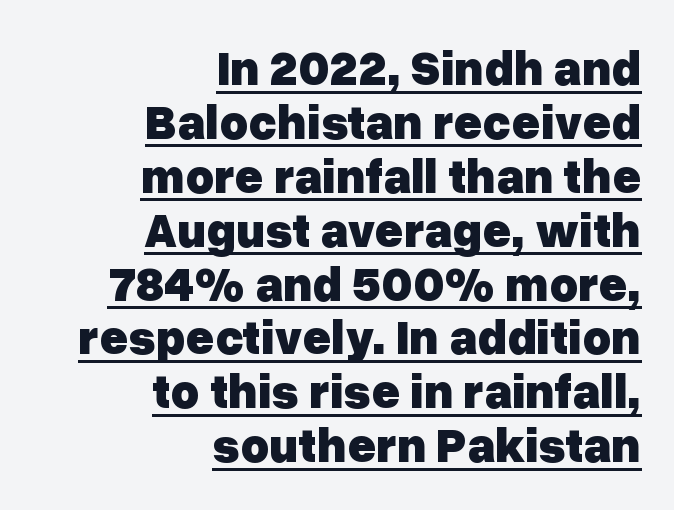
This rendering leaves character spacing at its baseline value. Line ends are locked; line starts wander. Heavy-handed strokes throughout: this text is bold. Do the characters align in a grid? No, the font is proportional.
